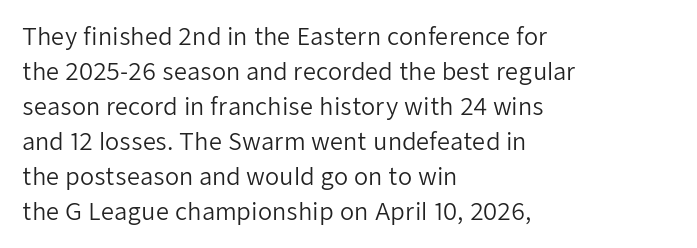
Q: Is the text bold? A: No.
Q: Is the text italic (slanted)? A: No, it is upright.
Q: Is the text underlined? A: No.
Q: How is the paragraph aligned? A: Left-aligned.
Q: Is the spacing between letters normal or unusually wide? A: Normal.
Q: Is the spacing between lines tight, normal or loose? A: Normal.
